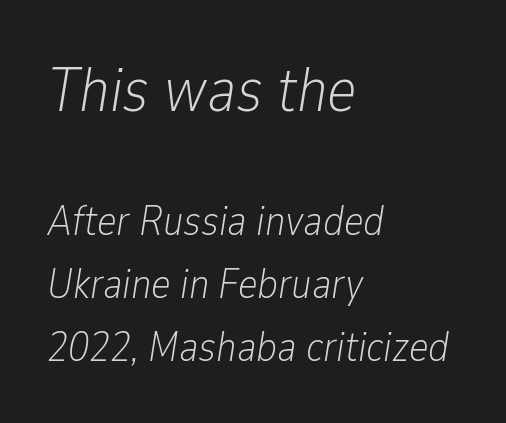
{"italic": "yes", "lean": "right", "slant_degrees": 9, "bold": "no", "weight": "light", "width": "condensed", "stroke_contrast": "low", "x_height": "medium", "monospaced": "no", "underline": "no", "align": "left", "line_spacing": "normal", "line_spacing_ratio": 1.5, "letter_spacing": "normal", "letter_spacing_em": 0.0, "larger_block": "first", "size_ratio": 1.5, "glyph_px": 63}
